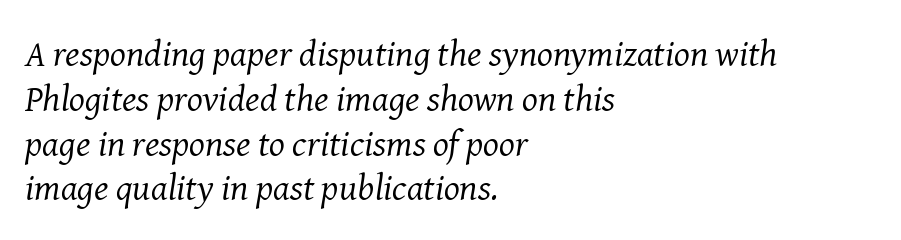
{"serif": "yes", "italic": "yes", "lean": "right", "slant_degrees": 8, "bold": "no", "weight": "regular", "width": "normal", "stroke_contrast": "medium", "x_height": "medium", "monospaced": "no", "underline": "no", "align": "left", "line_spacing_ratio": 1.21, "letter_spacing": "normal", "letter_spacing_em": 0.0, "glyph_px": 37}
